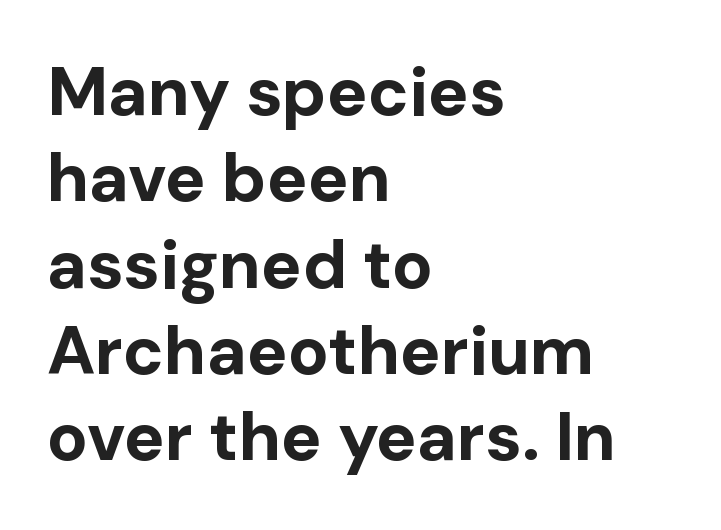
The zone under the glyphs is completely vacant. Standard letterfit; no display-style spreading of the glyphs. Its strokes are broad and dark, the hallmark of bold type. Is this a fixed-width face? No — the glyphs have proportional, varying widths.
